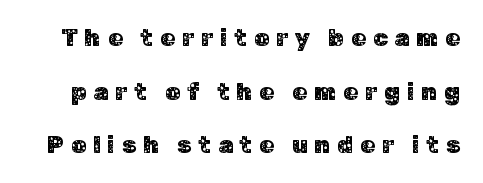
The vertical gap from one line to the next is large. If you drew a line through each stem, it would be perfectly vertical. The passage shown is not underscored anywhere. Letter spacing: wide.
